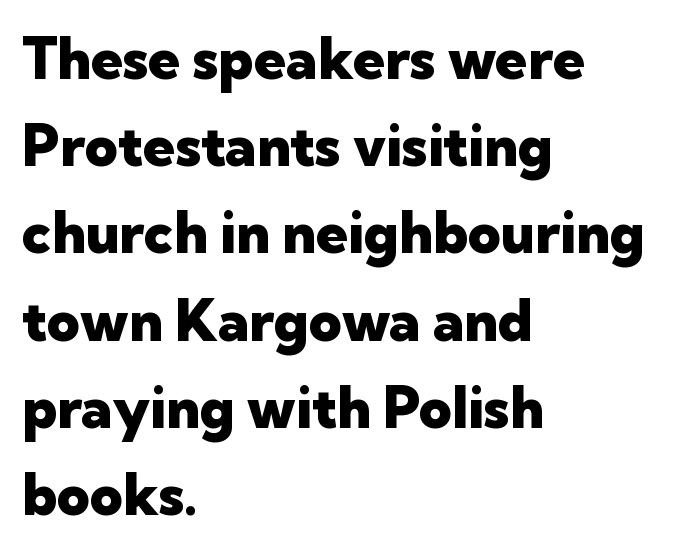
Q: Is the text bold? A: Yes.
Q: Is the text italic (slanted)? A: No, it is upright.
Q: Is the typeface a serif or a sans-serif typeface? A: Sans-serif.
Q: Is the text underlined? A: No.
Q: How is the paragraph aligned? A: Left-aligned.
Q: Is the spacing between letters normal or unusually wide? A: Normal.
Q: Is the spacing between lines tight, normal or loose? A: Normal.
Q: Width (condensed, normal, or wide)? A: Normal.
Q: Stroke contrast? A: Low.
Q: x-height? A: Medium.
Q: Monospaced? A: No.
